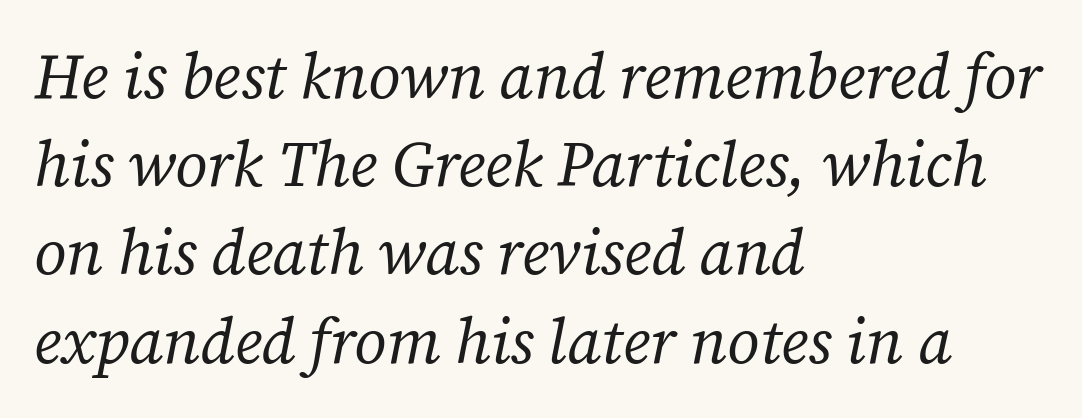
The image shows 63 px regular-weight serif type, italic (leaning right); set left-aligned, normal line spacing (1.4x), normal letter spacing, not underlined; low stroke contrast and a medium x-height.
